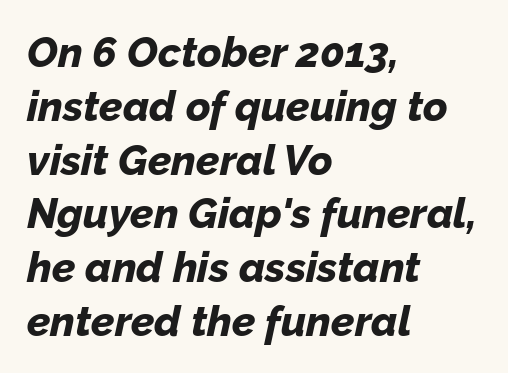
The image shows 42 px bold type, italic (leaning right); set left-aligned, normal line spacing (1.28x), normal letter spacing, not underlined; low stroke contrast and a medium x-height.
